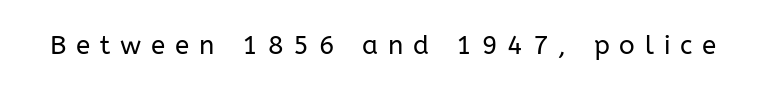
The type sits square on the baseline with zero lean. The weight tops out at a normal text grade. A bare baseline throughout the passage. Does extra space separate the letters? Yes, quite a lot of it.
